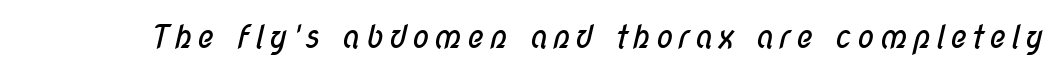
Q: Is the text bold? A: No.
Q: Is the typeface a serif or a sans-serif typeface? A: Sans-serif.
Q: Is the text underlined? A: No.
Q: Width (condensed, normal, or wide)? A: Condensed.
Q: Stroke contrast? A: Low.
Q: x-height? A: Medium.
Q: Monospaced? A: No.
